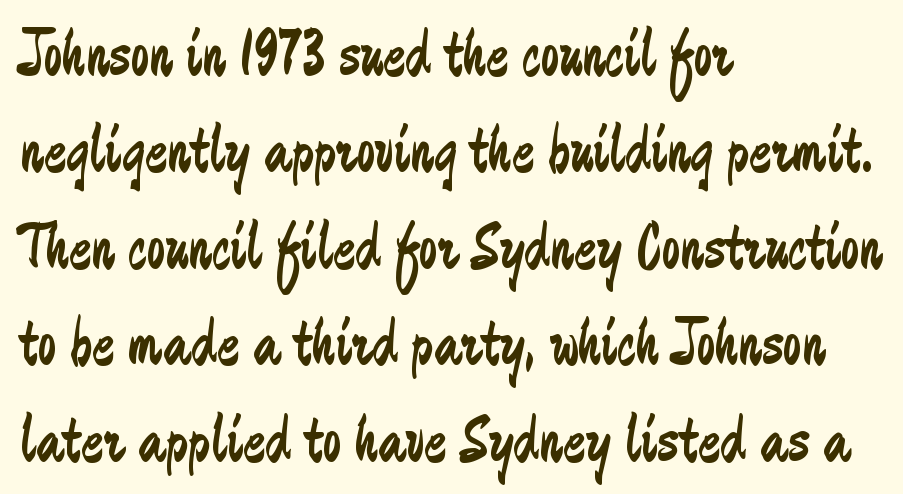
Honestly, the row spacing looks completely unremarkable. The letters advance in unequal steps, a hallmark of proportional type. Type style note: lacks serifs. Stem width sits at or under what a default text font uses.
